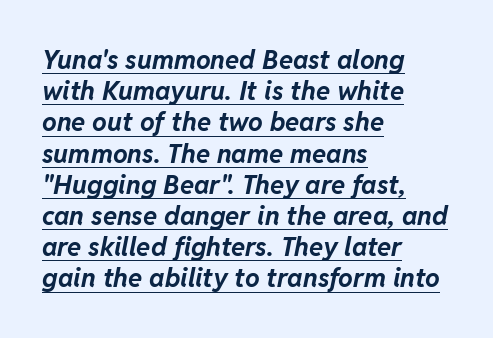
Q: Is the text bold? A: Yes.
Q: Is the text italic (slanted)? A: Yes, it leans right by about 11 degrees.
Q: Is the text underlined? A: Yes.
Q: How is the paragraph aligned? A: Left-aligned.
Q: Is the spacing between letters normal or unusually wide? A: Normal.
